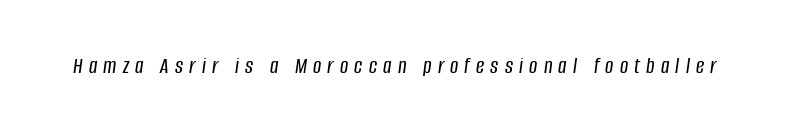
Q: Is the text italic (slanted)? A: Yes, it leans right by about 8 degrees.
Q: Is the text underlined? A: No.
Q: Is the spacing between letters normal or unusually wide? A: Unusually wide.
